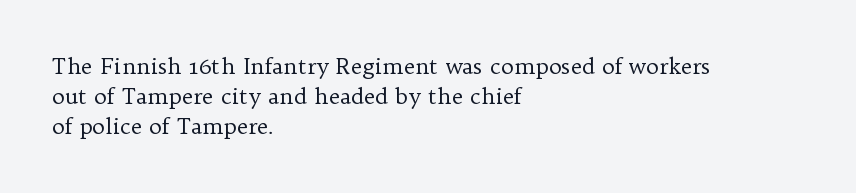
The image shows 22 px text type, upright; set left-aligned, normal line spacing (1.37x), normal letter spacing, not underlined.
